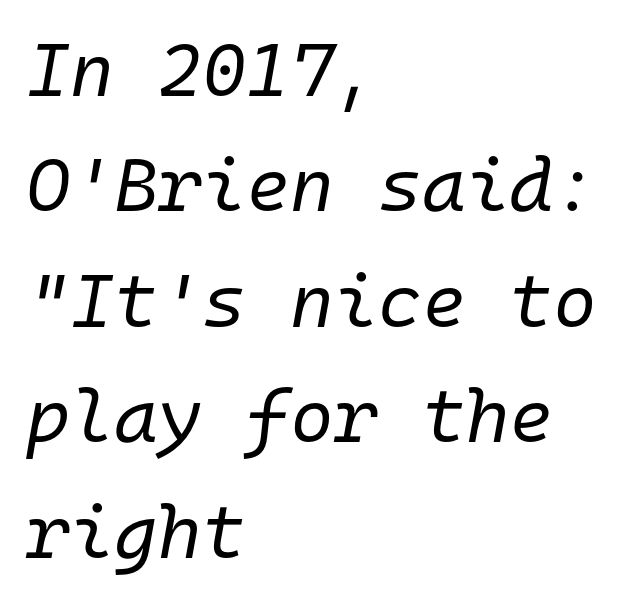
Q: Is the text bold? A: No.
Q: Is the text italic (slanted)? A: Yes, it leans right by about 10 degrees.
Q: Is the text underlined? A: No.
Q: How is the paragraph aligned? A: Left-aligned.
Q: Is the spacing between letters normal or unusually wide? A: Normal.
Q: Is the spacing between lines tight, normal or loose? A: Normal.
Q: Width (condensed, normal, or wide)? A: Normal.
Q: Stroke contrast? A: Low.
Q: x-height? A: Medium.
Q: Monospaced? A: Yes.
